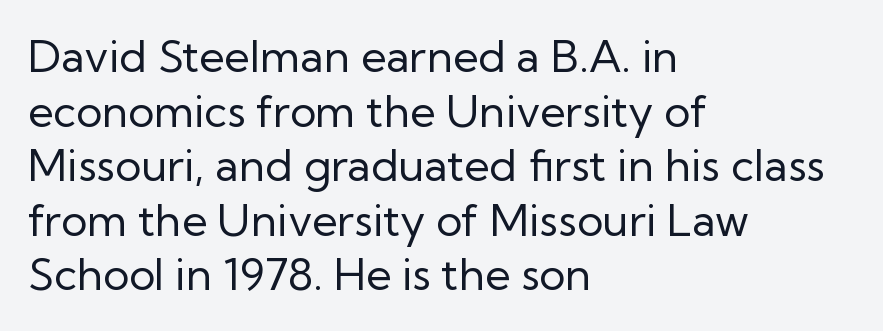
{"serif": "no", "italic": "no", "bold": "no", "weight": "regular", "width": "normal", "stroke_contrast": "low", "x_height": "medium", "monospaced": "no", "underline": "no", "align": "left", "line_spacing_ratio": 1.24, "letter_spacing": "normal", "letter_spacing_em": 0.0, "glyph_px": 44}
